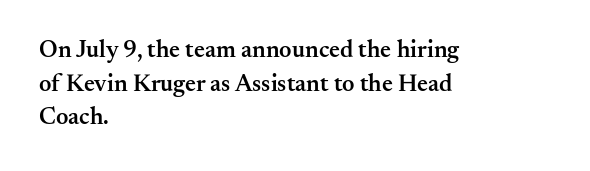
Tall strokes in this sample are plumb rather than angled. Honestly, the letter spacing is just normal — you wouldn't notice it. The foot of each line stays bare and open. The passage shown is semibold, sitting just below true bold. The space between consecutive lines is moderate.
